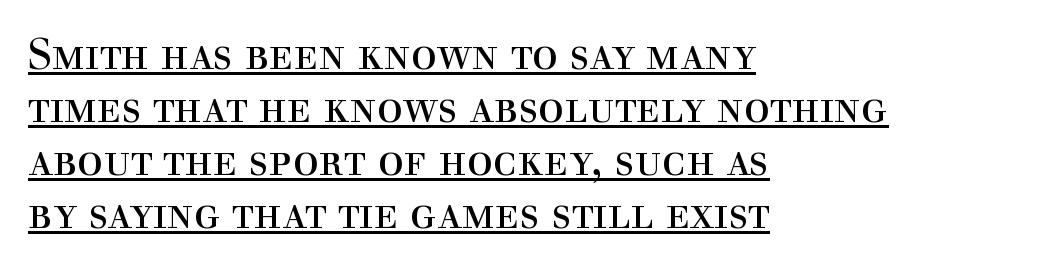
Q: Is the text bold? A: No.
Q: Is the text italic (slanted)? A: No, it is upright.
Q: Is the typeface a serif or a sans-serif typeface? A: Serif.
Q: Is the text underlined? A: Yes.
Q: How is the paragraph aligned? A: Left-aligned.
Q: Is the spacing between letters normal or unusually wide? A: Normal.
Q: Width (condensed, normal, or wide)? A: Normal.
Q: x-height? A: Medium.
Q: Monospaced? A: No.
